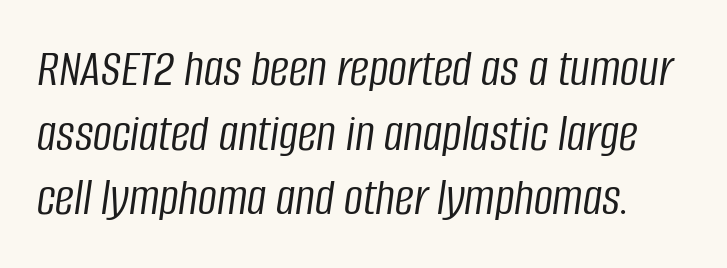
The image shows 53 px light, condensed type, italic (leaning right); set line spacing 1.22x, normal letter spacing, not underlined; low stroke contrast and a large x-height.
